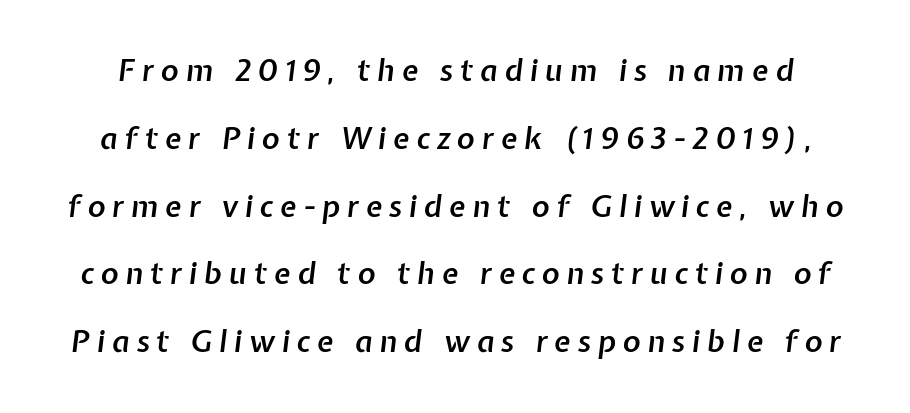
Q: Is the text bold? A: Semi-bold.
Q: Is the text italic (slanted)? A: Yes, it leans right by about 7 degrees.
Q: Is the text underlined? A: No.
Q: Is the spacing between letters normal or unusually wide? A: Unusually wide.
Q: Is the spacing between lines tight, normal or loose? A: Loose.
Q: Width (condensed, normal, or wide)? A: Normal.
Q: Stroke contrast? A: Low.
Q: x-height? A: Medium.
Q: Monospaced? A: No.
